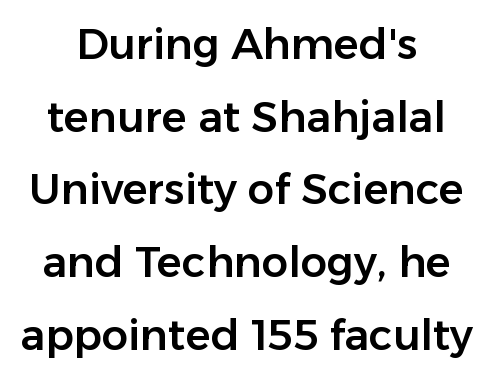
{"serif": "no", "italic": "no", "width": "normal", "stroke_contrast": "low", "x_height": "medium", "monospaced": "no", "underline": "no", "align": "center", "line_spacing_ratio": 1.73, "letter_spacing": "normal", "letter_spacing_em": 0.0, "glyph_px": 42}
